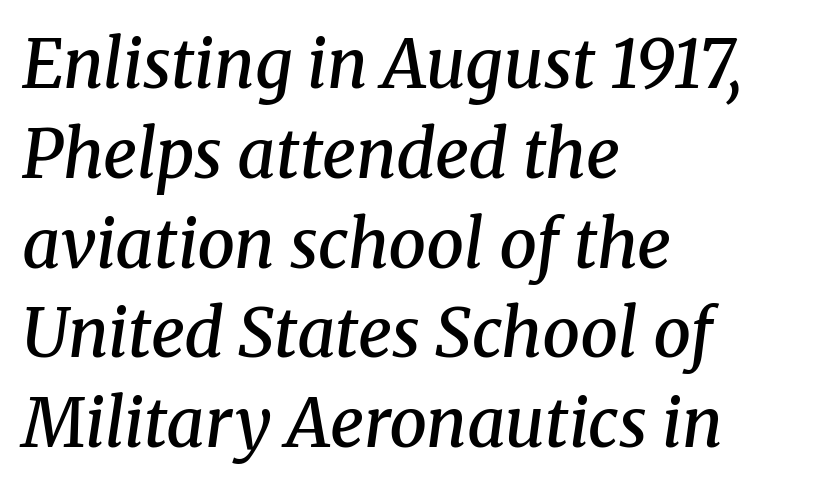
Q: Is the text bold? A: Semi-bold.
Q: Is the text italic (slanted)? A: Yes, it leans right by about 8 degrees.
Q: Is the typeface a serif or a sans-serif typeface? A: Serif.
Q: Is the text underlined? A: No.
Q: How is the paragraph aligned? A: Left-aligned.
Q: Is the spacing between letters normal or unusually wide? A: Normal.
Q: Is the spacing between lines tight, normal or loose? A: Normal.
Q: Width (condensed, normal, or wide)? A: Normal.
Q: Stroke contrast? A: Medium.
Q: x-height? A: Medium.
Q: Monospaced? A: No.
